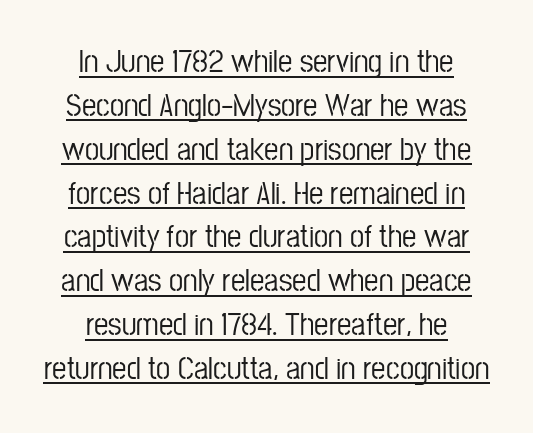
Q: Is the text italic (slanted)? A: No, it is upright.
Q: Is the typeface a serif or a sans-serif typeface? A: Sans-serif.
Q: Is the text underlined? A: Yes.
Q: How is the paragraph aligned? A: Centered.
Q: Is the spacing between letters normal or unusually wide? A: Normal.
Q: Is the spacing between lines tight, normal or loose? A: Normal.
Q: Width (condensed, normal, or wide)? A: Condensed.
Q: Stroke contrast? A: Low.
Q: x-height? A: Medium.
Q: Monospaced? A: No.
